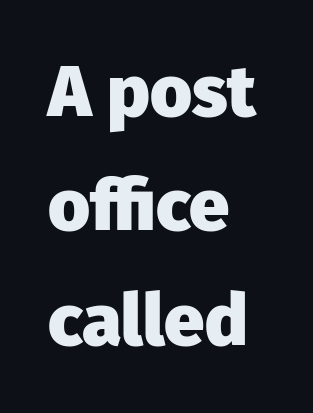
Q: Is the text bold? A: Yes.
Q: Is the text italic (slanted)? A: No, it is upright.
Q: Is the typeface a serif or a sans-serif typeface? A: Sans-serif.
Q: Is the text underlined? A: No.
Q: How is the paragraph aligned? A: Left-aligned.
Q: Is the spacing between letters normal or unusually wide? A: Normal.
Q: Is the spacing between lines tight, normal or loose? A: Normal.
Q: Width (condensed, normal, or wide)? A: Normal.
Q: Stroke contrast? A: Low.
Q: x-height? A: Medium.
Q: Monospaced? A: No.
